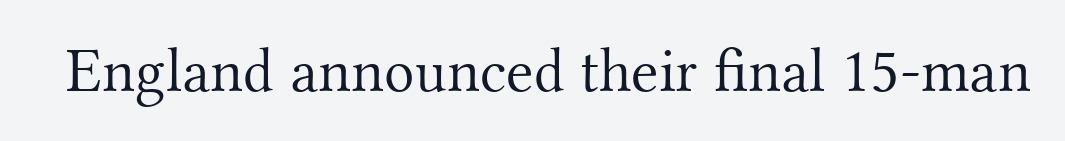
The image shows 63 px light serif type, upright; set normal letter spacing, not underlined; medium stroke contrast and a small x-height.
